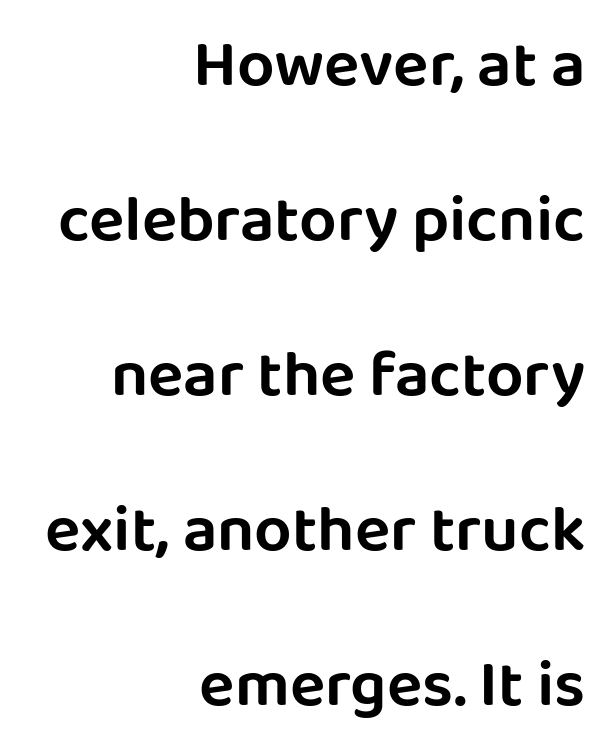
Q: Is the text italic (slanted)? A: No, it is upright.
Q: Is the typeface a serif or a sans-serif typeface? A: Sans-serif.
Q: Is the text underlined? A: No.
Q: How is the paragraph aligned? A: Right-aligned.
Q: Is the spacing between letters normal or unusually wide? A: Normal.
Q: Is the spacing between lines tight, normal or loose? A: Loose.
Q: Width (condensed, normal, or wide)? A: Normal.
Q: Stroke contrast? A: Low.
Q: x-height? A: Large.
Q: Monospaced? A: No.
